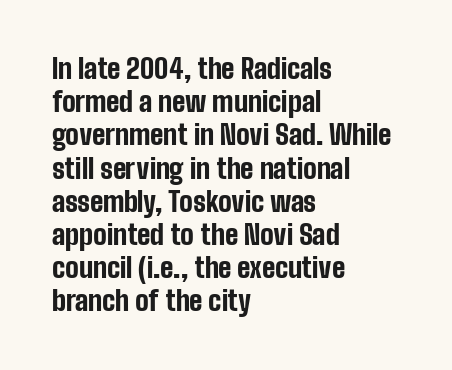
Q: Is the text bold? A: Yes.
Q: Is the text italic (slanted)? A: No, it is upright.
Q: Is the text underlined? A: No.
Q: How is the paragraph aligned? A: Left-aligned.
Q: Is the spacing between letters normal or unusually wide? A: Normal.
